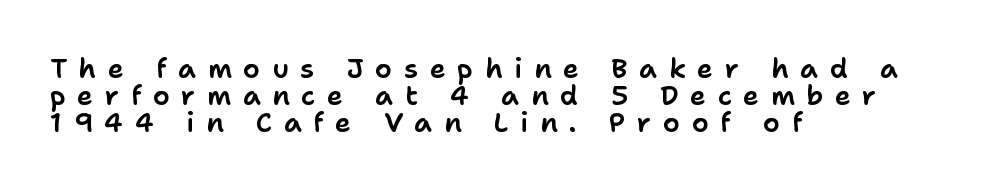
The image shows 27 px text type, upright; set left-aligned, tight line spacing (1.0x), unusually wide letter spacing (+0.43 em), not underlined.
